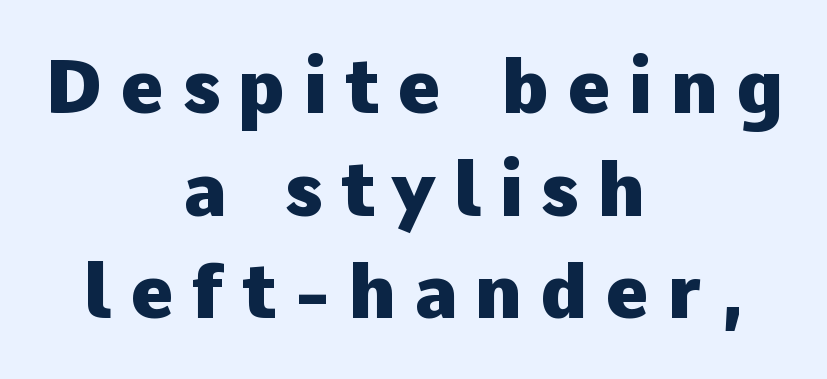
Q: Is the text bold? A: Yes.
Q: Is the text italic (slanted)? A: No, it is upright.
Q: Is the typeface a serif or a sans-serif typeface? A: Sans-serif.
Q: Is the text underlined? A: No.
Q: How is the paragraph aligned? A: Centered.
Q: Is the spacing between letters normal or unusually wide? A: Unusually wide.
Q: Is the spacing between lines tight, normal or loose? A: Normal.
Q: Width (condensed, normal, or wide)? A: Normal.
Q: Stroke contrast? A: Low.
Q: x-height? A: Medium.
Q: Monospaced? A: No.
